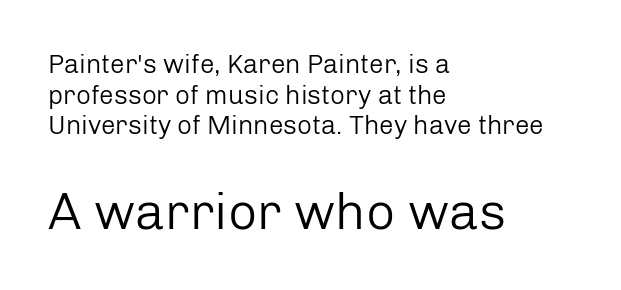
Q: Is the text bold? A: No.
Q: Is the text italic (slanted)? A: No, it is upright.
Q: Is the typeface a serif or a sans-serif typeface? A: Sans-serif.
Q: Is the text underlined? A: No.
Q: How is the paragraph aligned? A: Left-aligned.
Q: Is the spacing between letters normal or unusually wide? A: Normal.
Q: Which block of text is set in a larger size, the first (top) or the second (bottom)? A: The second (bottom) one.
Q: Width (condensed, normal, or wide)? A: Normal.
Q: Stroke contrast? A: Low.
Q: x-height? A: Medium.
Q: Monospaced? A: No.
